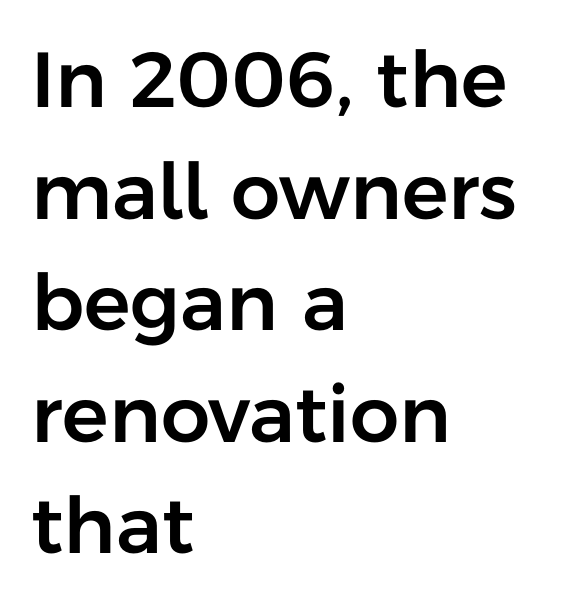
Q: Is the text italic (slanted)? A: No, it is upright.
Q: Is the typeface a serif or a sans-serif typeface? A: Sans-serif.
Q: Is the text underlined? A: No.
Q: How is the paragraph aligned? A: Left-aligned.
Q: Is the spacing between letters normal or unusually wide? A: Normal.
Q: Is the spacing between lines tight, normal or loose? A: Normal.
Q: Width (condensed, normal, or wide)? A: Normal.
Q: Stroke contrast? A: Low.
Q: x-height? A: Medium.
Q: Monospaced? A: No.
